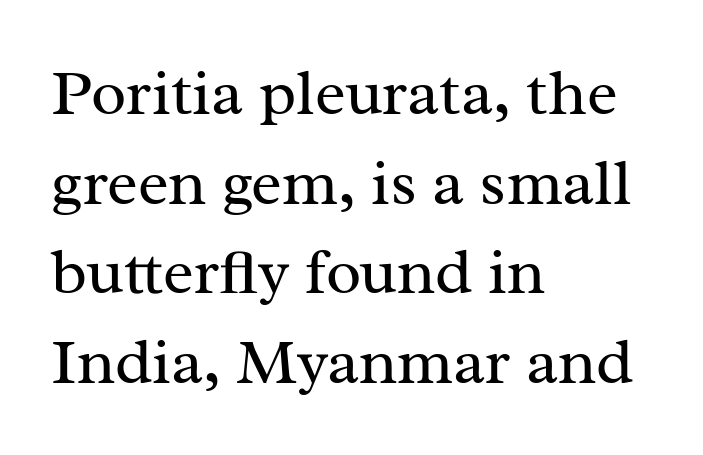
These lines are composed in type with serifs. The rendering uses natural spacing where letterforms have individual widths. Alignment: flush left. Stems and bowls with no extra thickness — not bold.
